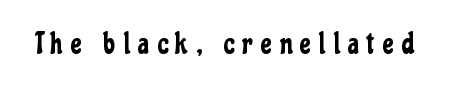
{"serif": "no", "italic": "no", "width": "condensed", "stroke_contrast": "low", "x_height": "medium", "monospaced": "no", "underline": "no", "letter_spacing": "wide", "letter_spacing_em": 0.28, "glyph_px": 29}
